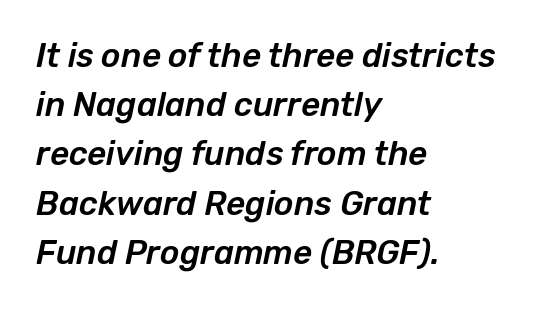
The image shows 33 px text type, italic (leaning right); set left-aligned, normal line spacing (1.49x), normal letter spacing, not underlined; low stroke contrast and a medium x-height.
